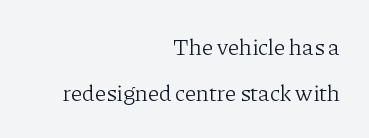
The image shows 23 px text type, upright; set right-aligned, loose line spacing (1.99x), normal letter spacing, not underlined.
